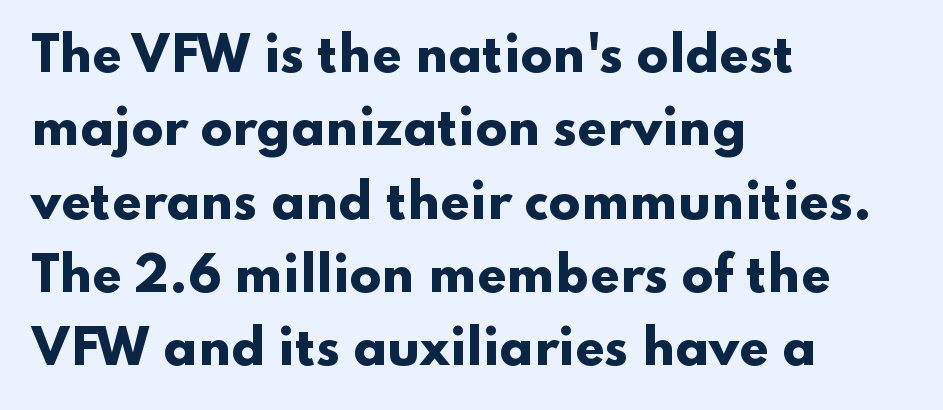
{"serif": "no", "italic": "no", "bold": "yes", "weight": "heavy", "width": "wide", "stroke_contrast": "low", "x_height": "small", "monospaced": "no", "underline": "no", "align": "left", "line_spacing": "normal", "line_spacing_ratio": 1.56, "letter_spacing": "normal", "letter_spacing_em": 0.0, "glyph_px": 47}
